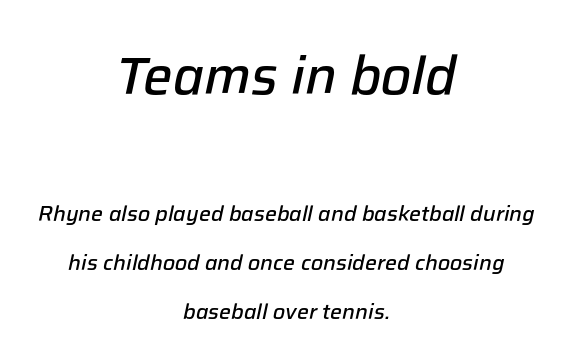
The text block is weighted toward neither margin, spreading evenly from the middle. The block sitting higher on the canvas is the one with enlarged characters. These lines keep a tight, regular rhythm from letter to letter. It's the slanting kind of type.
